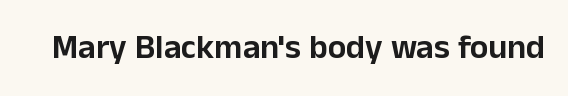
{"serif": "no", "italic": "no", "width": "normal", "stroke_contrast": "low", "x_height": "medium", "monospaced": "no", "underline": "no", "letter_spacing": "normal", "letter_spacing_em": 0.0, "glyph_px": 34}
